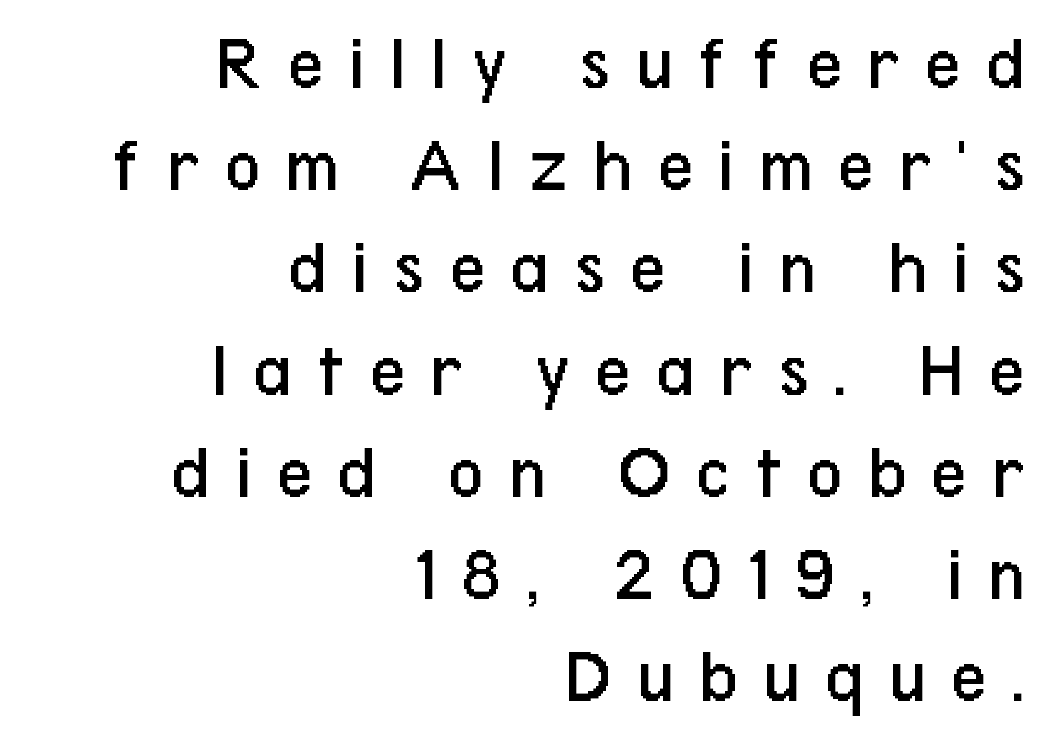
Nope, not italic — everything's standing straight. The typeface chosen for these lines omits serifs. Type without underlining. The passage shown stacks its lines at a standard gap.
